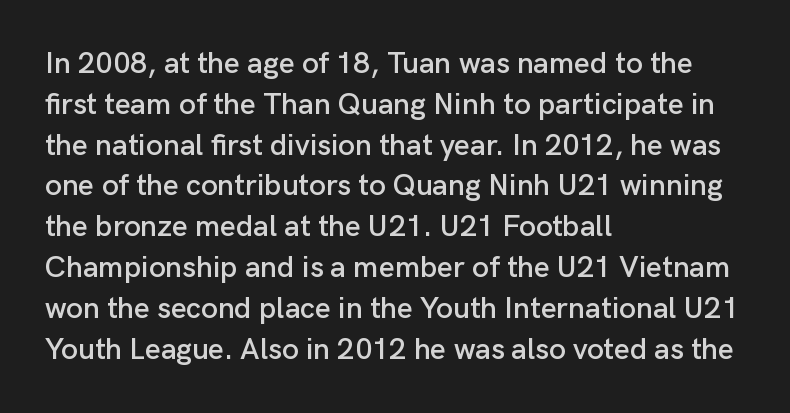
{"serif": "no", "italic": "no", "width": "normal", "stroke_contrast": "low", "x_height": "medium", "monospaced": "no", "underline": "no", "align": "left", "line_spacing": "normal", "line_spacing_ratio": 1.36, "letter_spacing": "normal", "letter_spacing_em": 0.0, "glyph_px": 30}
